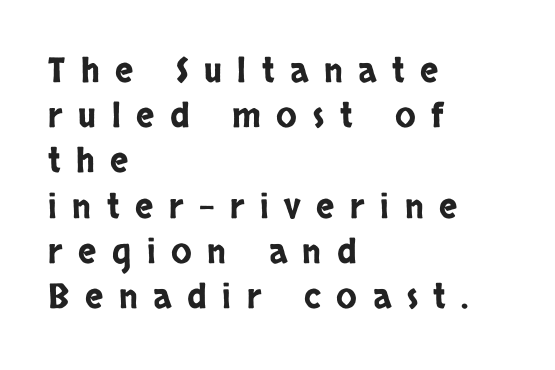
The gaps between neighbouring characters are conspicuously large. The glyphs in this specimen are sans serif. Horizontally, the lines are justified to the leading edge only. Vertical strokes here are truly vertical. Honestly, there is no underline to notice here at all. How would I describe the line gaps? Plain and ordinary.
